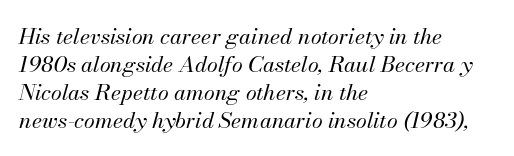
The image shows 22 px text type, italic (leaning right); set left-aligned, normal line spacing (1.27x), normal letter spacing, not underlined.
